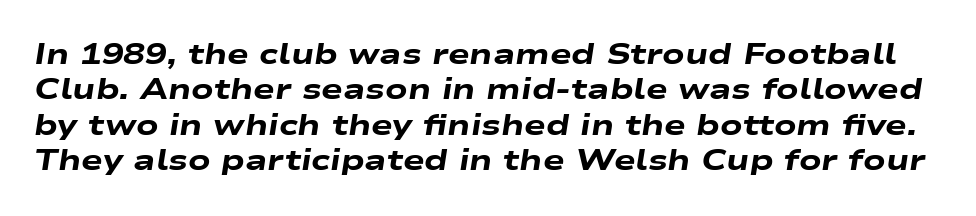
{"italic": "yes", "lean": "right", "slant_degrees": 9, "bold": "yes", "weight": "heavy", "width": "wide", "stroke_contrast": "low", "x_height": "medium", "monospaced": "no", "underline": "no", "line_spacing_ratio": 1.22, "letter_spacing": "normal", "letter_spacing_em": 0.0, "glyph_px": 29}
